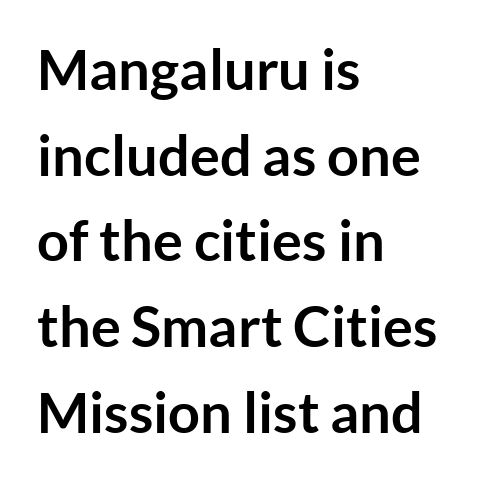
The image shows 56 px semibold sans-serif type, upright; set left-aligned, normal line spacing (1.53x), normal letter spacing, not underlined; low stroke contrast and a medium x-height.
